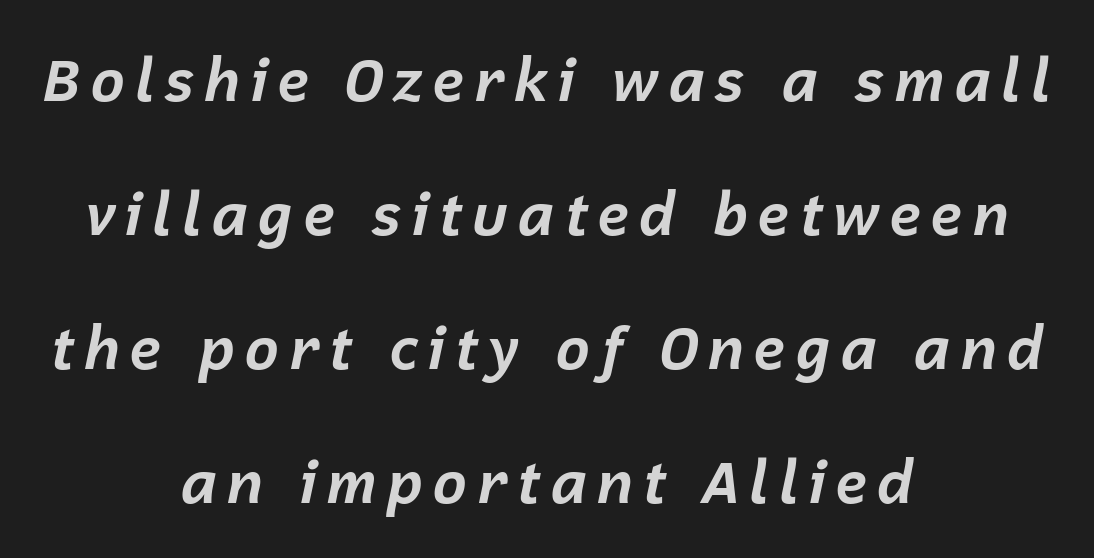
{"italic": "yes", "lean": "right", "slant_degrees": 12, "bold": "yes", "weight": "bold", "width": "normal", "stroke_contrast": "low", "x_height": "medium", "monospaced": "no", "underline": "no", "align": "center", "line_spacing": "loose", "line_spacing_ratio": 2.27, "glyph_px": 59}
